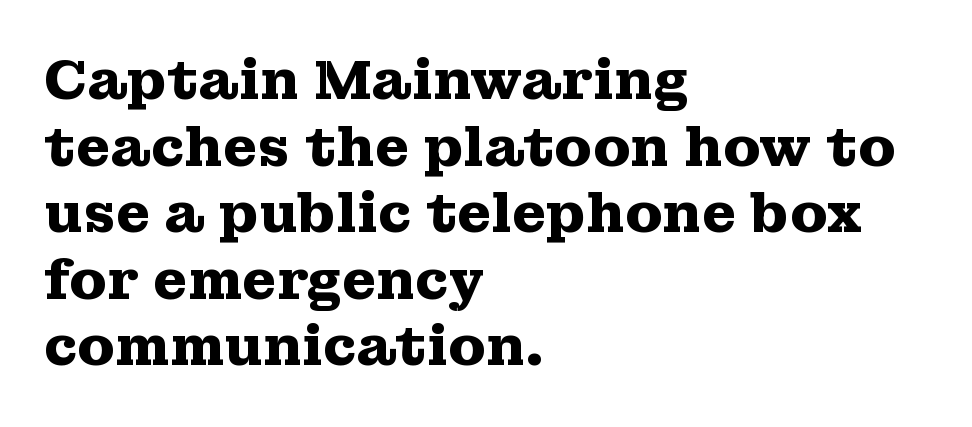
{"serif": "yes", "italic": "no", "bold": "yes", "weight": "heavy", "width": "wide", "stroke_contrast": "medium", "x_height": "medium", "monospaced": "no", "underline": "no", "align": "left", "line_spacing_ratio": 1.21, "letter_spacing": "normal", "letter_spacing_em": 0.0, "glyph_px": 55}
